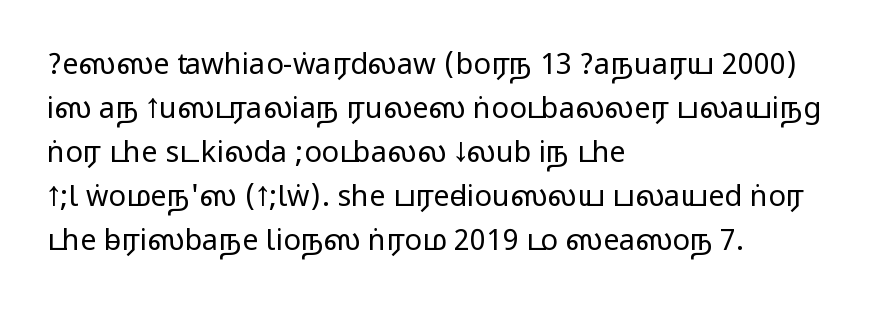
The image shows 29 px wide sans-serif type, upright; set left-aligned, normal line spacing (1.52x), normal letter spacing, not underlined; medium stroke contrast.
